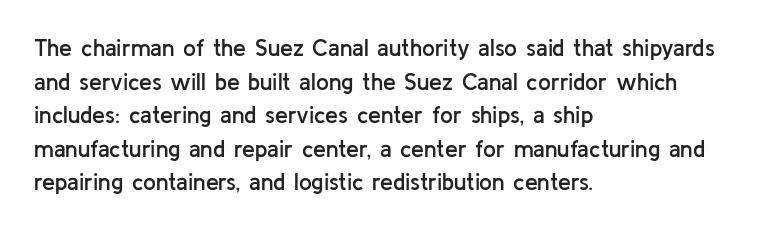
The image shows 23 px text type, upright; set left-aligned, normal line spacing (1.46x), normal letter spacing, not underlined.
